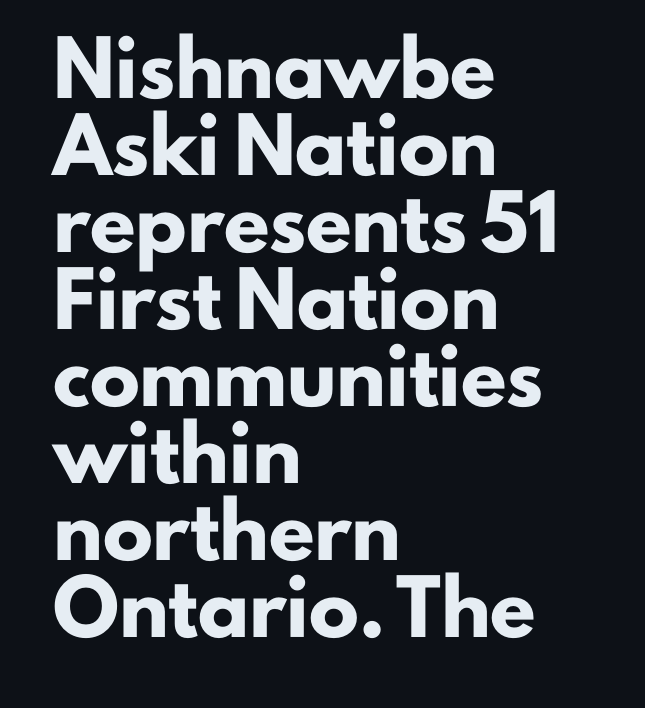
Q: Is the text bold? A: Yes.
Q: Is the text italic (slanted)? A: No, it is upright.
Q: Is the typeface a serif or a sans-serif typeface? A: Sans-serif.
Q: Is the text underlined? A: No.
Q: How is the paragraph aligned? A: Left-aligned.
Q: Is the spacing between letters normal or unusually wide? A: Normal.
Q: Is the spacing between lines tight, normal or loose? A: Normal.
Q: Width (condensed, normal, or wide)? A: Normal.
Q: Stroke contrast? A: Low.
Q: x-height? A: Small.
Q: Monospaced? A: No.
